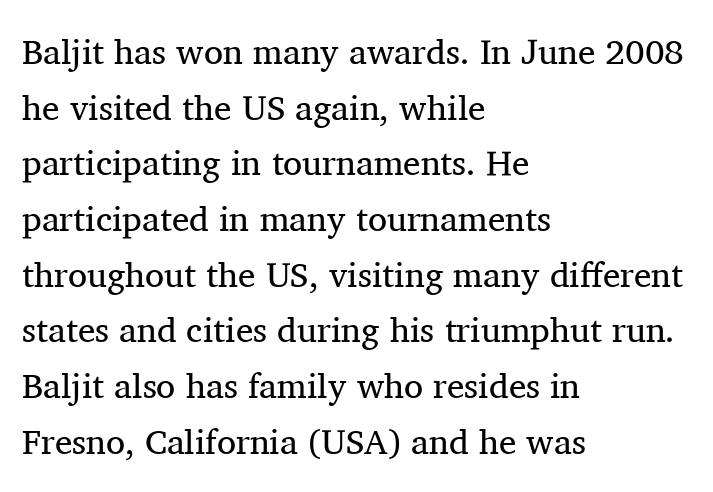
Honestly, there is no underline to notice here at all. This sample has the flowing, uneven cadence of proportional lettering. The lettering stays uniformly vertical, giving the passage a roman look. Inter-character spacing is left at the font's built-in metrics.
